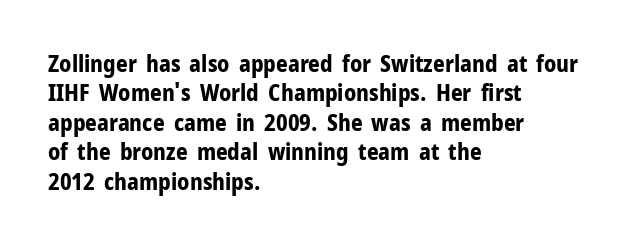
Q: Is the text bold? A: Yes.
Q: Is the text italic (slanted)? A: No, it is upright.
Q: Is the text underlined? A: No.
Q: How is the paragraph aligned? A: Left-aligned.
Q: Is the spacing between letters normal or unusually wide? A: Normal.
Q: Is the spacing between lines tight, normal or loose? A: Normal.
